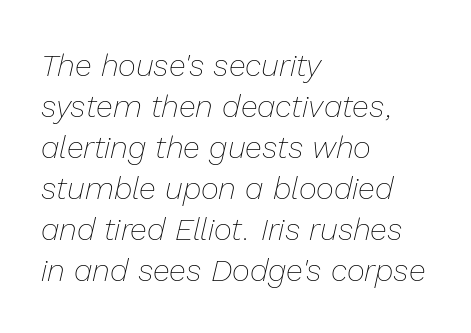
Q: Is the text bold? A: No.
Q: Is the text italic (slanted)? A: Yes, it leans right by about 13 degrees.
Q: Is the text underlined? A: No.
Q: How is the paragraph aligned? A: Left-aligned.
Q: Is the spacing between letters normal or unusually wide? A: Normal.
Q: Is the spacing between lines tight, normal or loose? A: Normal.
Q: Width (condensed, normal, or wide)? A: Normal.
Q: Stroke contrast? A: Low.
Q: x-height? A: Medium.
Q: Monospaced? A: No.
